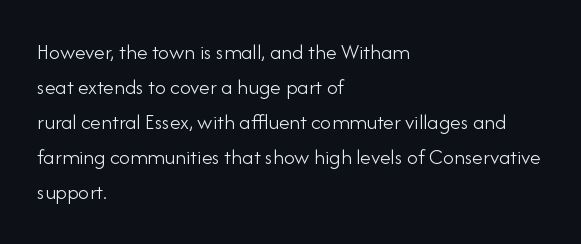
{"italic": "no", "bold": "no", "underline": "no", "align": "left", "line_spacing": "normal", "line_spacing_ratio": 1.59, "letter_spacing": "normal", "letter_spacing_em": 0.0, "glyph_px": 22}
